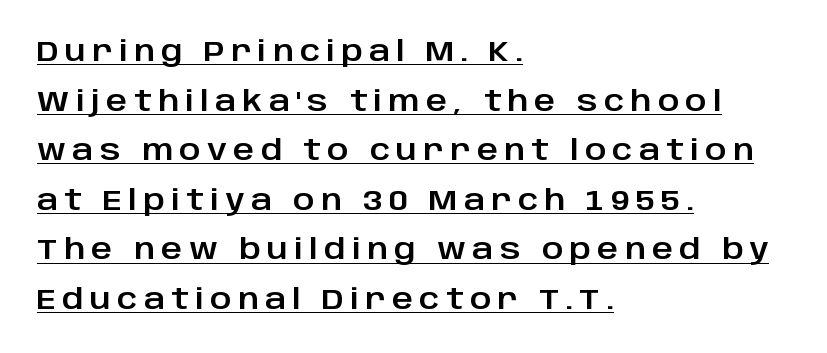
Q: Is the text italic (slanted)? A: No, it is upright.
Q: Is the typeface a serif or a sans-serif typeface? A: Sans-serif.
Q: Is the text underlined? A: Yes.
Q: How is the paragraph aligned? A: Left-aligned.
Q: Is the spacing between letters normal or unusually wide? A: Unusually wide.
Q: Width (condensed, normal, or wide)? A: Normal.
Q: Stroke contrast? A: Low.
Q: x-height? A: Large.
Q: Monospaced? A: No.
